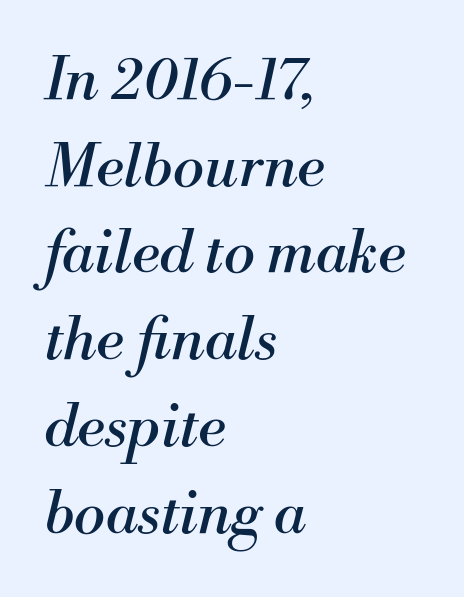
The image shows 59 px regular-weight serif type, italic (leaning right); set left-aligned, normal line spacing (1.47x), normal letter spacing, not underlined; medium stroke contrast and a small x-height.
